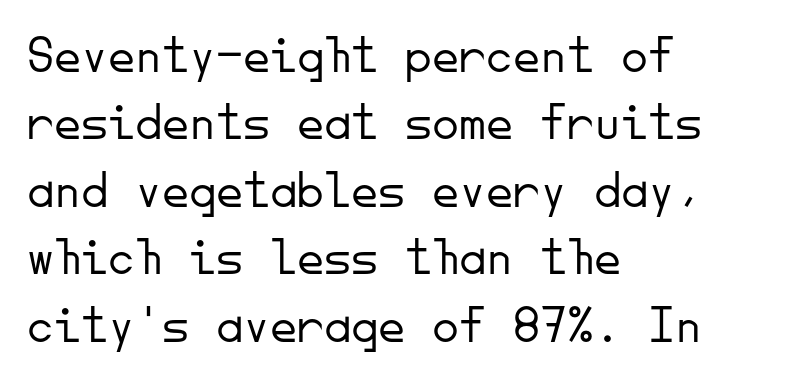
Just letters on the line, the space beneath them empty. Unlike italic type, these characters show no tilt at all. Fixed-width glyphs throughout — classic coding-font behaviour. A typesetter would label this face a sans.
